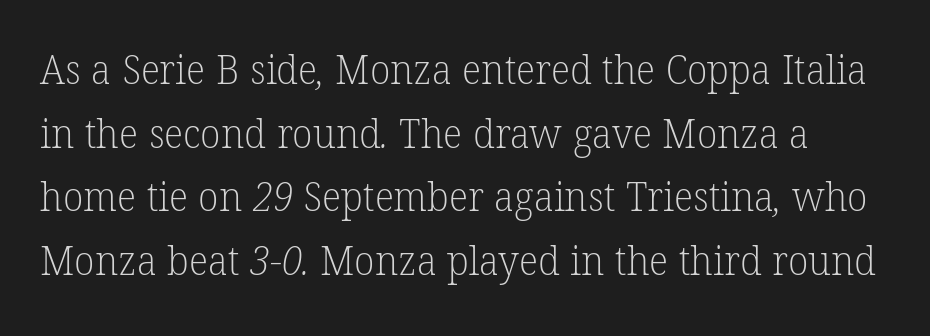
Think of a printed novel: that variable character pitch is what you see here. The block of text has a typical density, with ordinary space between rows. Has an underline been added? It has not. Standard letterfit; no display-style spreading of the glyphs. The typesetting does not lean heavy: it is not bold. The face used here is seriffed, in the tradition of book romans.
